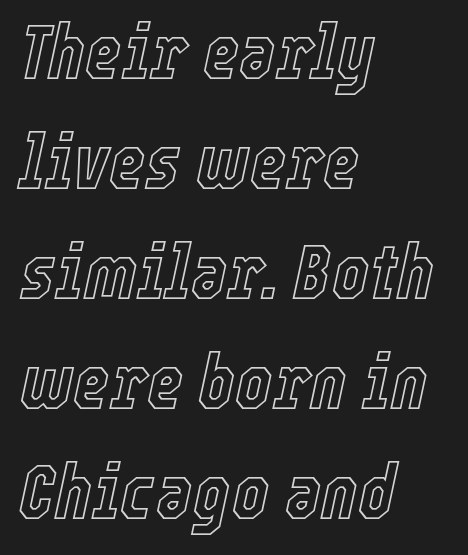
{"italic": "yes", "lean": "right", "slant_degrees": 12, "width": "condensed", "x_height": "medium", "monospaced": "no", "underline": "no", "align": "left", "line_spacing": "normal", "line_spacing_ratio": 1.41, "letter_spacing": "normal", "letter_spacing_em": 0.0, "glyph_px": 78}
